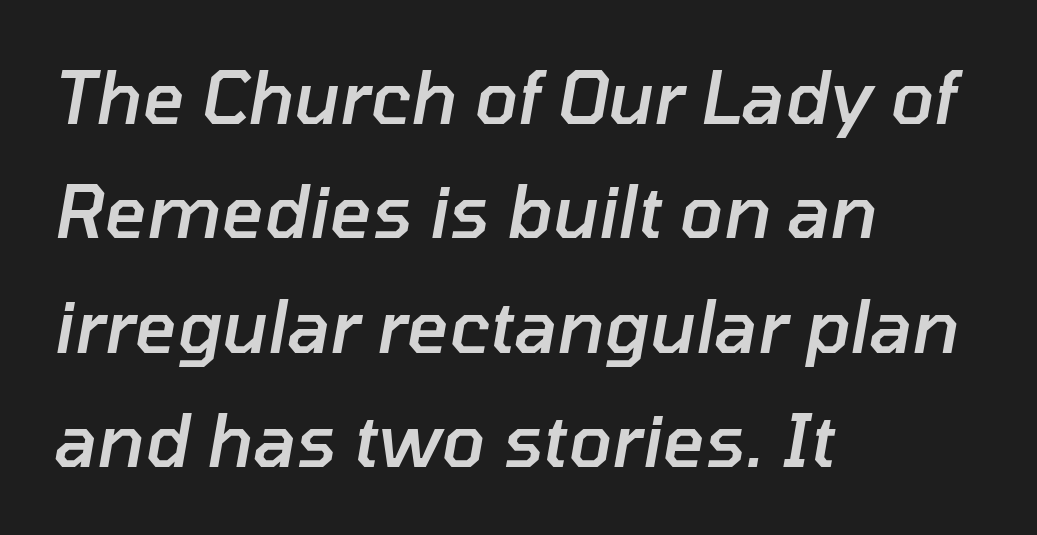
The image shows 72 px semibold type, italic (leaning right); set left-aligned, normal line spacing (1.59x), normal letter spacing, not underlined; low stroke contrast and a medium x-height.
